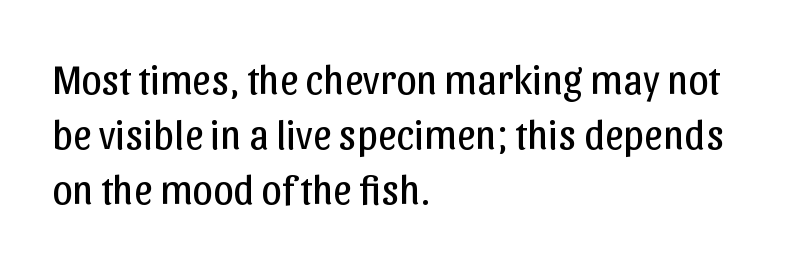
{"serif": "no", "italic": "no", "bold": "no", "weight": "regular", "width": "normal", "stroke_contrast": "low", "x_height": "medium", "monospaced": "no", "underline": "no", "align": "left", "line_spacing": "normal", "line_spacing_ratio": 1.34, "letter_spacing": "normal", "letter_spacing_em": 0.0, "glyph_px": 41}
